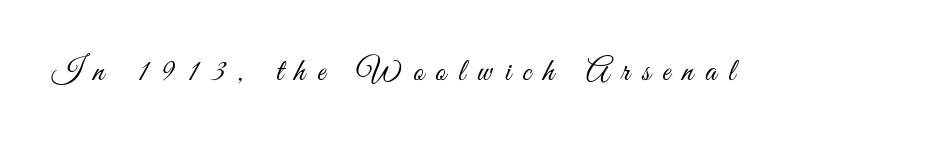
The image shows 32 px light, condensed sans-serif type; set unusually wide letter spacing (+0.38 em), not underlined; medium stroke contrast and a small x-height.
